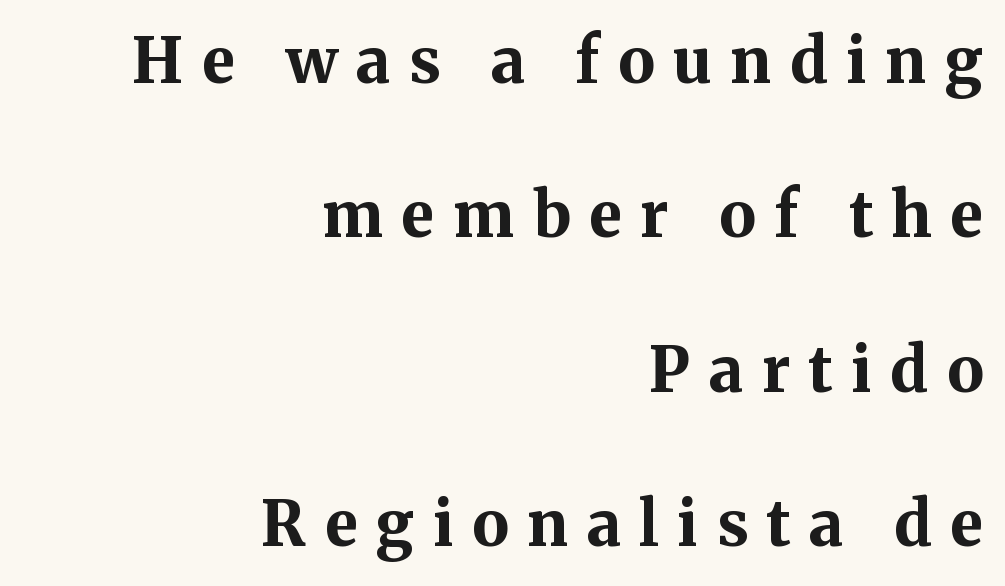
The image shows 62 px bold serif type, upright; set right-aligned, loose line spacing (2.49x), unusually wide letter spacing (+0.3 em), not underlined; medium stroke contrast and a medium x-height.
